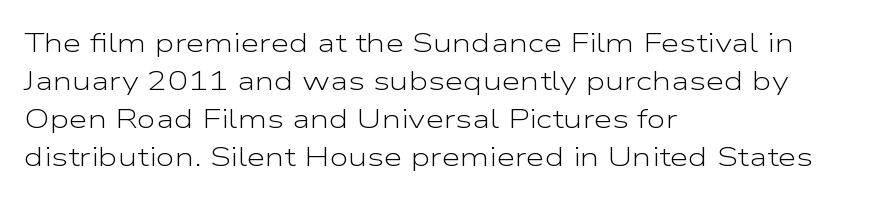
{"italic": "no", "bold": "no", "underline": "no", "align": "left", "line_spacing": "normal", "line_spacing_ratio": 1.41, "letter_spacing": "normal", "letter_spacing_em": 0.0, "glyph_px": 27}
